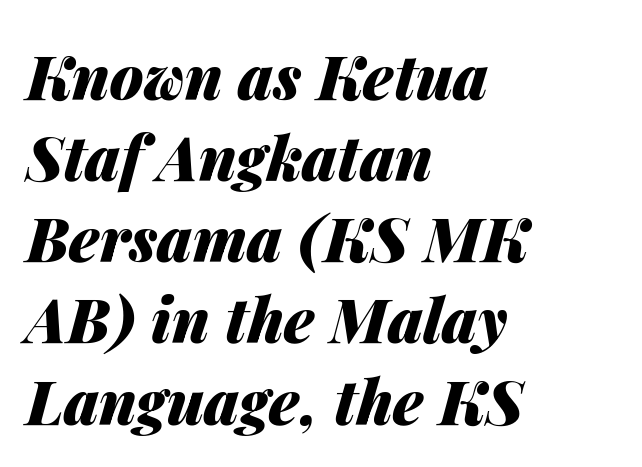
The passage shown has conventional tracking throughout. Rule under the text: the space is simply empty. Looks like regular typesetting: each glyph gets only the width it needs. The block of text has a typical density, with ordinary space between rows. The passage shown is emphatically bold.
